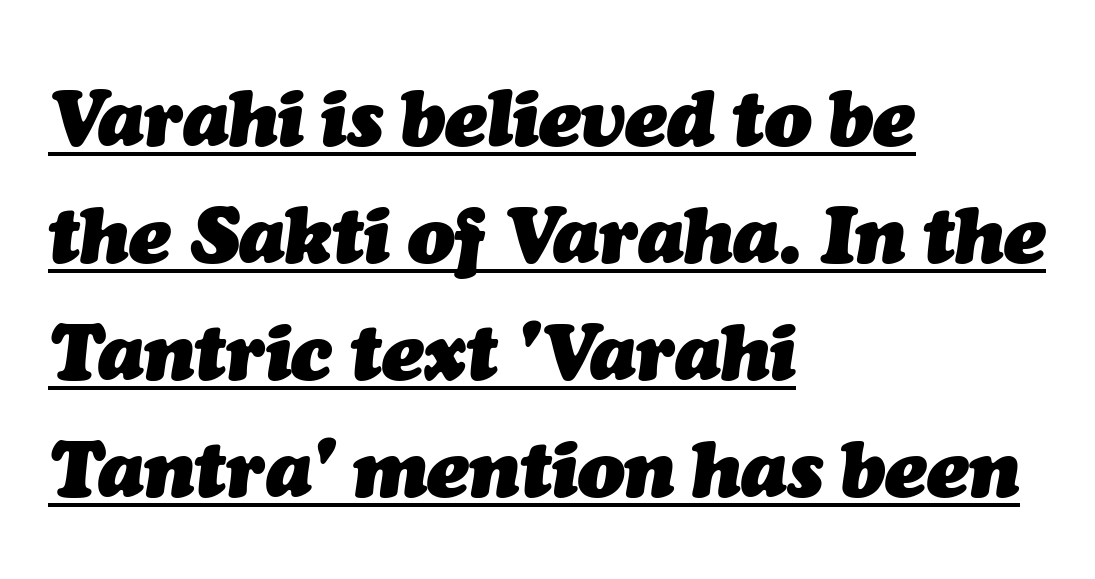
The image shows 78 px heavy type, italic (leaning right); set left-aligned, normal line spacing (1.5x), normal letter spacing, underlined; medium stroke contrast and a medium x-height.
